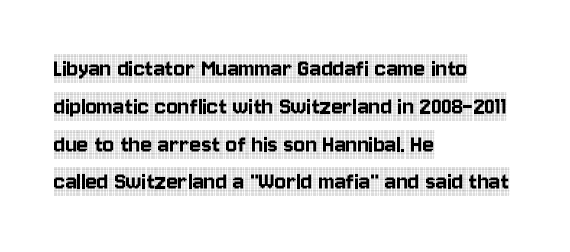
{"italic": "no", "underline": "no", "align": "left", "line_spacing": "normal", "line_spacing_ratio": 1.4, "letter_spacing": "normal", "letter_spacing_em": 0.0, "glyph_px": 27}
